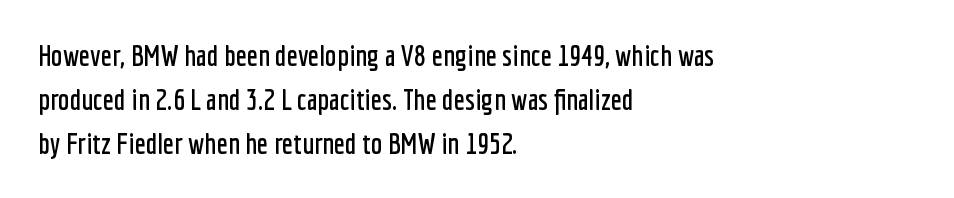
{"serif": "no", "italic": "no", "width": "condensed", "stroke_contrast": "low", "x_height": "medium", "monospaced": "no", "underline": "no", "align": "left", "line_spacing": "normal", "line_spacing_ratio": 1.51, "letter_spacing": "normal", "letter_spacing_em": 0.0, "glyph_px": 29}
